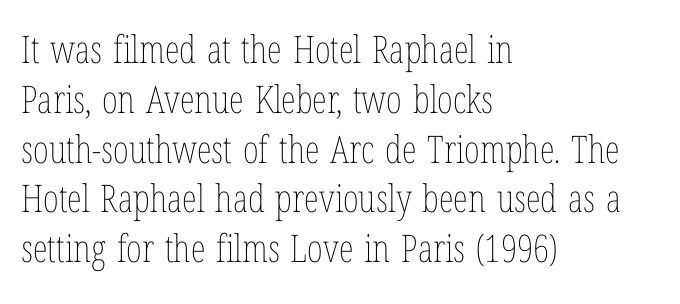
{"italic": "no", "bold": "no", "weight": "thin", "width": "condensed", "stroke_contrast": "low", "x_height": "medium", "monospaced": "no", "underline": "no", "align": "left", "line_spacing": "normal", "line_spacing_ratio": 1.31, "letter_spacing": "normal", "letter_spacing_em": 0.0, "glyph_px": 38}
